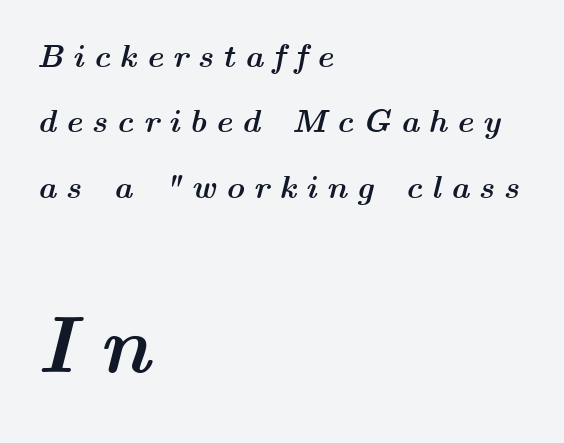
Q: Is the text bold? A: Yes.
Q: Is the text italic (slanted)? A: Yes, it leans right by about 14 degrees.
Q: Is the text underlined? A: No.
Q: How is the paragraph aligned? A: Left-aligned.
Q: Is the spacing between letters normal or unusually wide? A: Unusually wide.
Q: Is the spacing between lines tight, normal or loose? A: Loose.
Q: Which block of text is set in a larger size, the first (top) or the second (bottom)? A: The second (bottom) one.
Q: Width (condensed, normal, or wide)? A: Wide.
Q: Stroke contrast? A: Medium.
Q: x-height? A: Medium.
Q: Monospaced? A: No.
